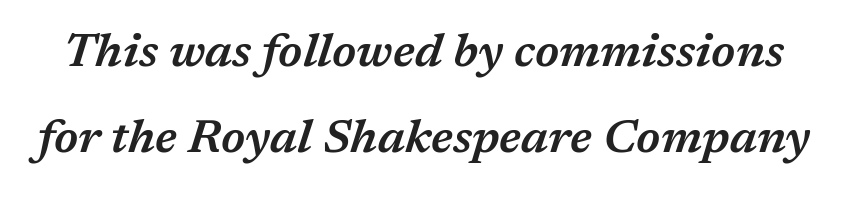
The image shows 47 px semibold type, italic (leaning right); set line spacing 1.84x, normal letter spacing, not underlined; medium stroke contrast and a medium x-height.
